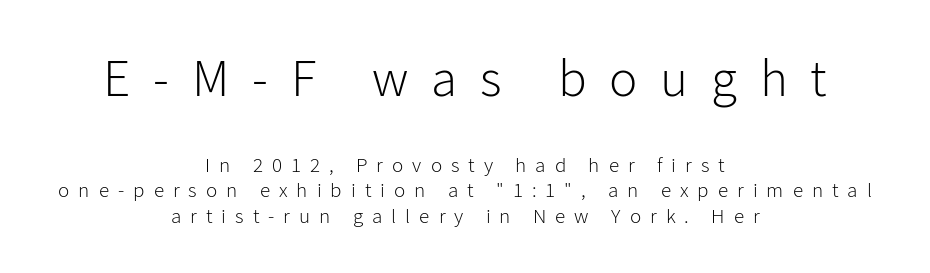
The composition opens big and finishes small. Caption: multi-line text, centered on the measure. Character widths vary here, with narrow letters taking less room than wide ones. This is the regular roman posture of the typeface. Each word looks stretched out because of the extra space between its letters.
